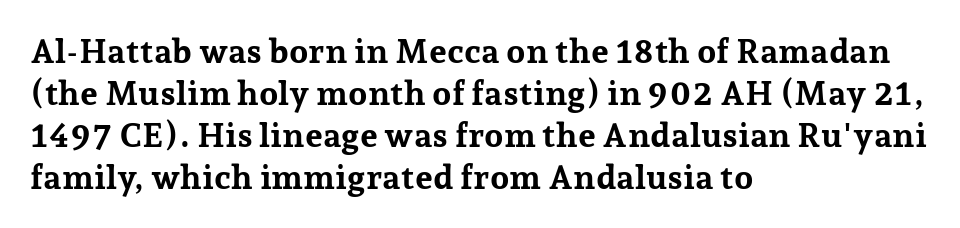
The area under the type is left untouched. Do the characters align in a grid? No, the font is proportional. Typographic density is high because the face is bold. This sample is left-justified, so line endings fall wherever the words run out. There is no visible air inserted between adjacent glyphs. Look at the bottom of the vertical strokes: they flare into serifs here.
